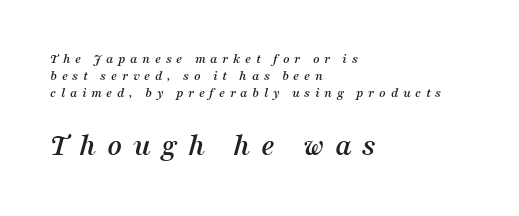
{"serif": "yes", "italic": "yes", "lean": "right", "slant_degrees": 16, "width": "normal", "stroke_contrast": "medium", "x_height": "medium", "monospaced": "no", "underline": "no", "align": "left", "line_spacing_ratio": 1.2, "letter_spacing": "wide", "letter_spacing_em": 0.33, "larger_block": "second", "size_ratio": 2.29, "glyph_px": 32}
